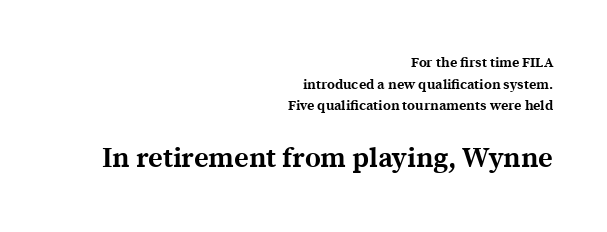
{"serif": "yes", "italic": "no", "bold": "yes", "weight": "bold", "width": "normal", "x_height": "medium", "monospaced": "no", "underline": "no", "align": "right", "line_spacing": "normal", "line_spacing_ratio": 1.55, "letter_spacing": "normal", "letter_spacing_em": 0.0, "larger_block": "second", "size_ratio": 2.0, "glyph_px": 28}
